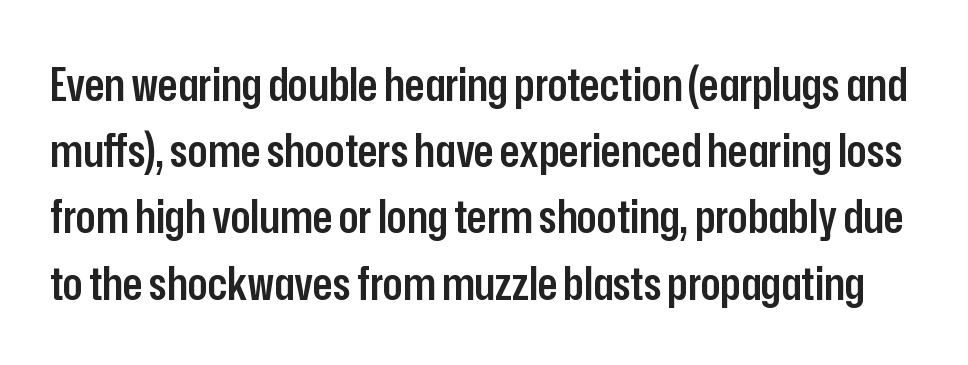
The image shows 46 px semibold, condensed sans-serif type, upright; set normal line spacing (1.44x), normal letter spacing, not underlined; low stroke contrast and a medium x-height.
